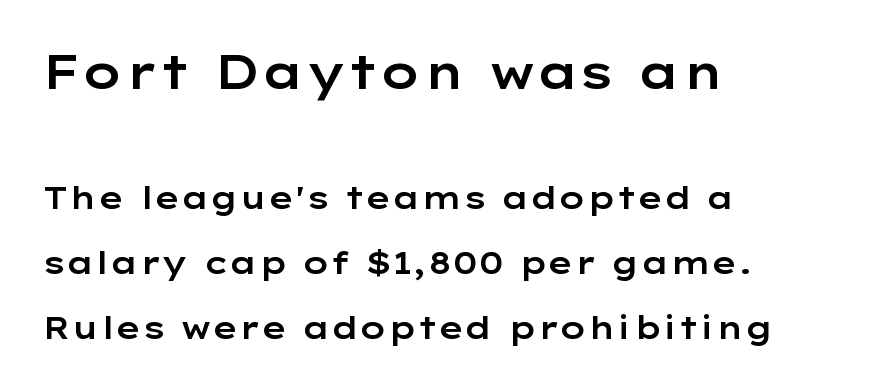
{"serif": "no", "italic": "no", "width": "wide", "stroke_contrast": "low", "x_height": "medium", "monospaced": "no", "underline": "no", "align": "left", "line_spacing": "loose", "line_spacing_ratio": 2.1, "letter_spacing": "normal", "letter_spacing_em": 0.0, "larger_block": "first", "size_ratio": 1.52, "glyph_px": 47}
